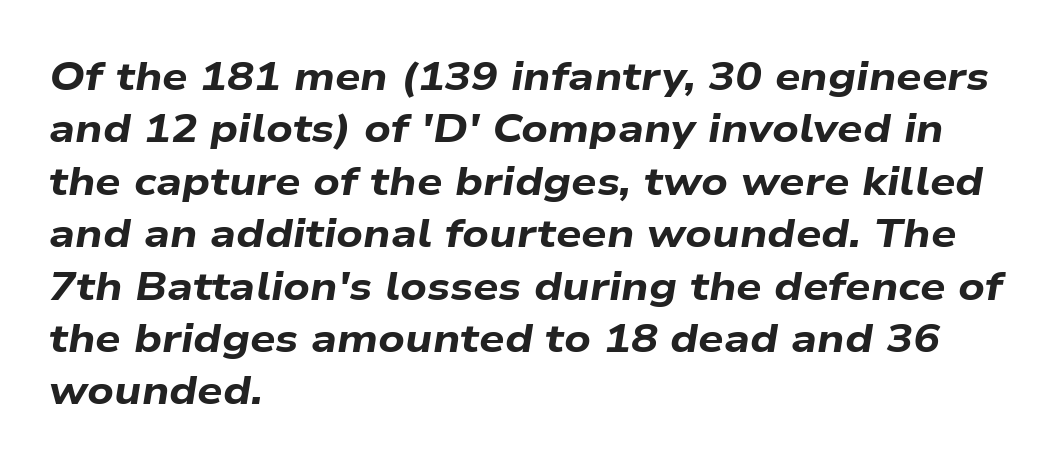
Q: Is the text bold? A: Yes.
Q: Is the text italic (slanted)? A: Yes, it leans right by about 9 degrees.
Q: Is the text underlined? A: No.
Q: How is the paragraph aligned? A: Left-aligned.
Q: Is the spacing between letters normal or unusually wide? A: Normal.
Q: Is the spacing between lines tight, normal or loose? A: Normal.
Q: Width (condensed, normal, or wide)? A: Wide.
Q: Stroke contrast? A: Low.
Q: x-height? A: Medium.
Q: Monospaced? A: No.
